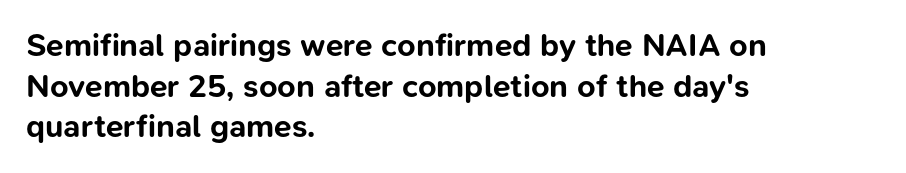
The glyphs have the mass of a bold cut. Rows of type keep a routine distance in the vertical direction. The typography opts for an upright posture over an oblique one. Varying glyph widths throughout — classic text-font behaviour. Visually the block forms a straight wall on the left and a jagged coastline on the right.
